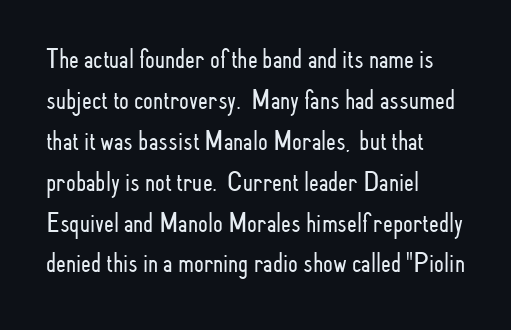
{"serif": "no", "italic": "no", "bold": "no", "weight": "light", "width": "condensed", "stroke_contrast": "low", "x_height": "small", "monospaced": "no", "underline": "no", "align": "left", "line_spacing": "normal", "line_spacing_ratio": 1.46, "letter_spacing": "normal", "letter_spacing_em": 0.0, "glyph_px": 28}
